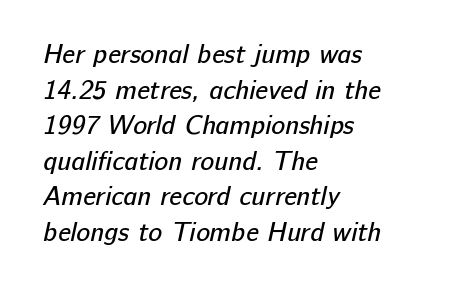
The image shows 26 px text type; set left-aligned, normal line spacing (1.37x), normal letter spacing, not underlined.
